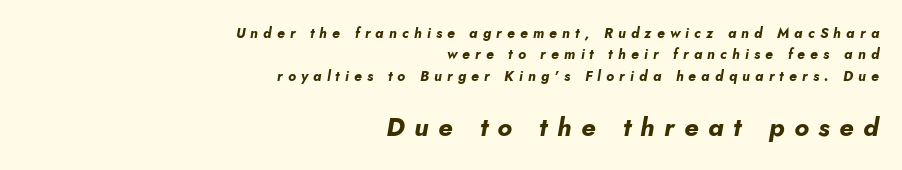
{"italic": "yes", "lean": "right", "slant_degrees": 5, "bold": "yes", "underline": "no", "align": "right", "line_spacing": "normal", "line_spacing_ratio": 1.53, "letter_spacing": "wide", "letter_spacing_em": 0.37, "larger_block": "second", "size_ratio": 1.86, "glyph_px": 26}
